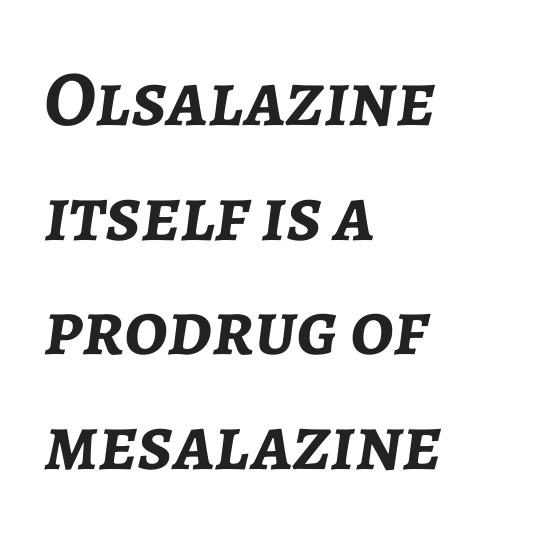
{"italic": "yes", "lean": "right", "slant_degrees": 7, "bold": "yes", "weight": "semibold", "width": "normal", "stroke_contrast": "low", "x_height": "medium", "monospaced": "no", "underline": "no", "align": "left", "line_spacing": "normal", "line_spacing_ratio": 1.45, "letter_spacing": "normal", "letter_spacing_em": 0.0, "glyph_px": 79}
